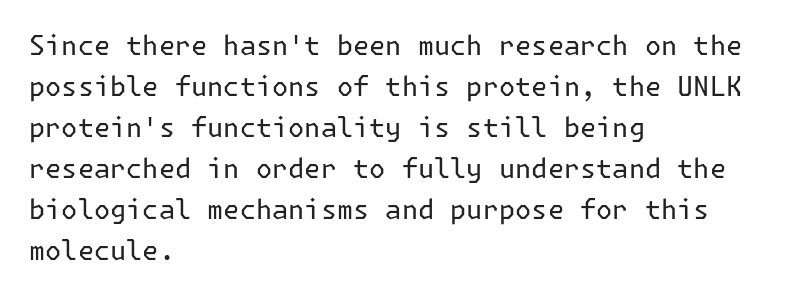
The image shows 27 px text type, upright; set left-aligned, normal line spacing (1.52x), normal letter spacing, not underlined.
